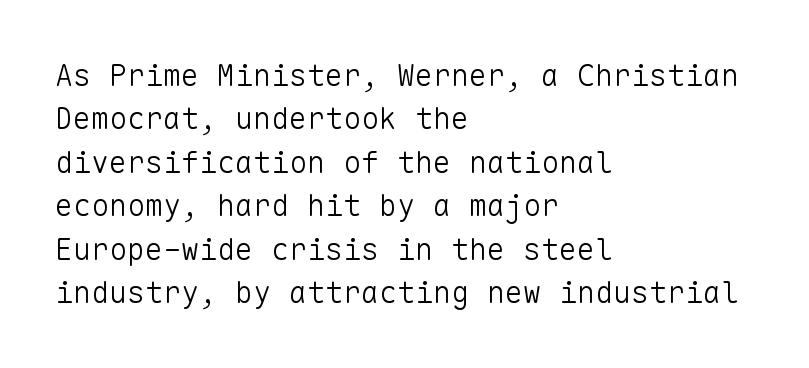
Does the type have serifs? No, each stem ends abruptly. Alignment: flush left. The type is set solid horizontally, with unmodified tracking. Fixed-width glyphs throughout — classic coding-font behaviour. The font sits on the lighter half of the weight spectrum, regular included.
